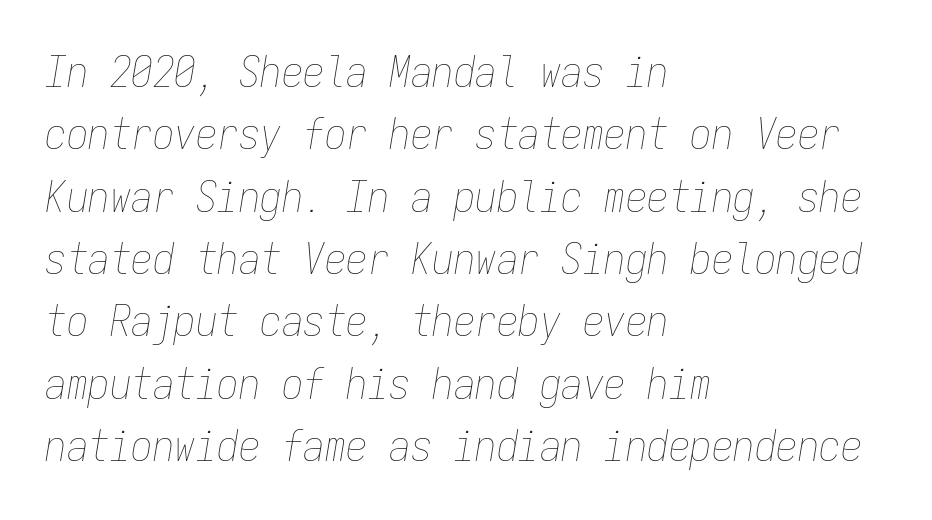
{"italic": "yes", "lean": "right", "slant_degrees": 9, "bold": "no", "weight": "thin", "width": "condensed", "stroke_contrast": "low", "x_height": "medium", "monospaced": "yes", "underline": "no", "align": "left", "line_spacing": "normal", "line_spacing_ratio": 1.45, "letter_spacing": "normal", "letter_spacing_em": 0.0, "glyph_px": 43}
